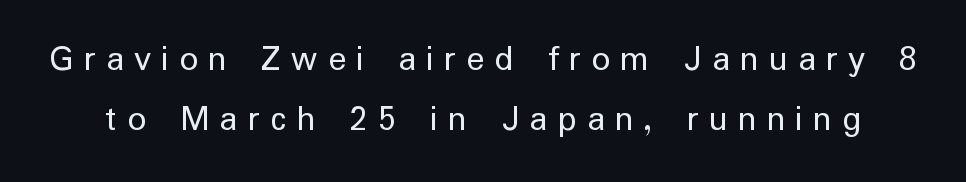
Q: Is the text bold? A: No.
Q: Is the text italic (slanted)? A: No, it is upright.
Q: Is the typeface a serif or a sans-serif typeface? A: Sans-serif.
Q: Is the text underlined? A: No.
Q: Is the spacing between letters normal or unusually wide? A: Unusually wide.
Q: Is the spacing between lines tight, normal or loose? A: Normal.
Q: Width (condensed, normal, or wide)? A: Normal.
Q: Stroke contrast? A: Low.
Q: x-height? A: Medium.
Q: Monospaced? A: No.
